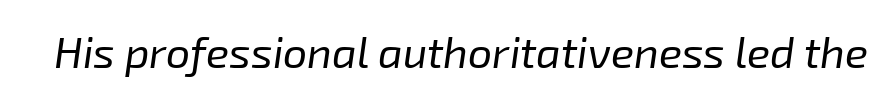
The image shows 43 px regular-weight type, italic (leaning right); set normal letter spacing, not underlined; low stroke contrast and a medium x-height.
